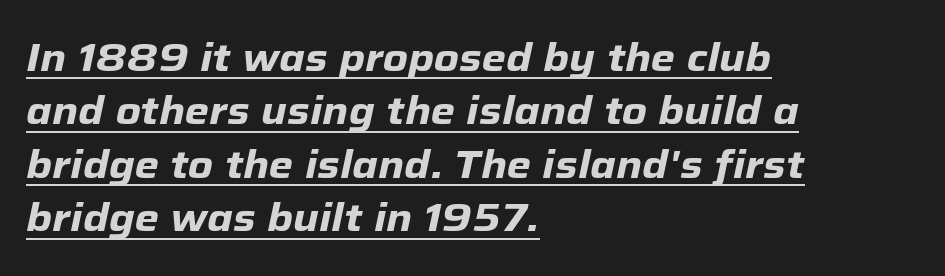
Q: Is the text bold? A: Yes.
Q: Is the text italic (slanted)? A: Yes, it leans right by about 12 degrees.
Q: Is the text underlined? A: Yes.
Q: How is the paragraph aligned? A: Left-aligned.
Q: Is the spacing between letters normal or unusually wide? A: Normal.
Q: Is the spacing between lines tight, normal or loose? A: Normal.
Q: Width (condensed, normal, or wide)? A: Normal.
Q: Stroke contrast? A: Low.
Q: x-height? A: Medium.
Q: Monospaced? A: No.
